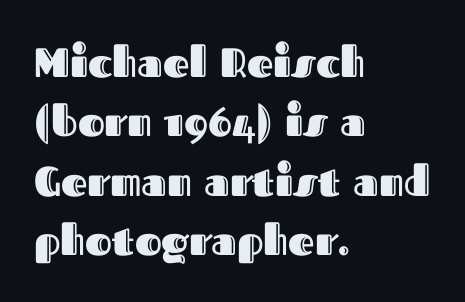
Q: Is the text italic (slanted)? A: No, it is upright.
Q: Is the text underlined? A: No.
Q: How is the paragraph aligned? A: Left-aligned.
Q: Is the spacing between letters normal or unusually wide? A: Normal.
Q: Is the spacing between lines tight, normal or loose? A: Normal.
Q: Width (condensed, normal, or wide)? A: Normal.
Q: x-height? A: Medium.
Q: Monospaced? A: No.
